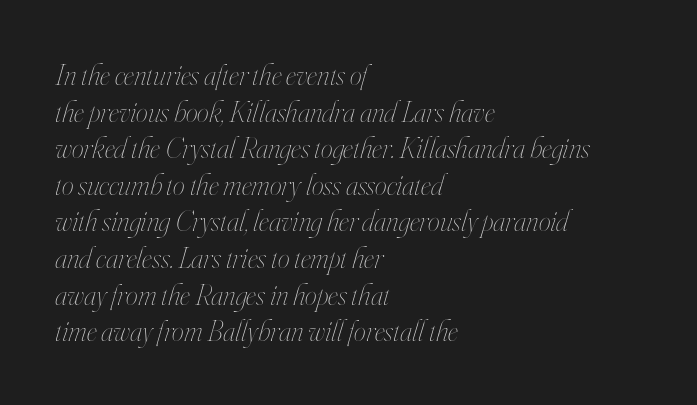
{"italic": "yes", "lean": "right", "slant_degrees": 16, "bold": "no", "weight": "thin", "width": "condensed", "stroke_contrast": "high", "x_height": "small", "monospaced": "no", "underline": "no", "align": "left", "line_spacing_ratio": 1.22, "letter_spacing": "normal", "letter_spacing_em": 0.0, "glyph_px": 30}
